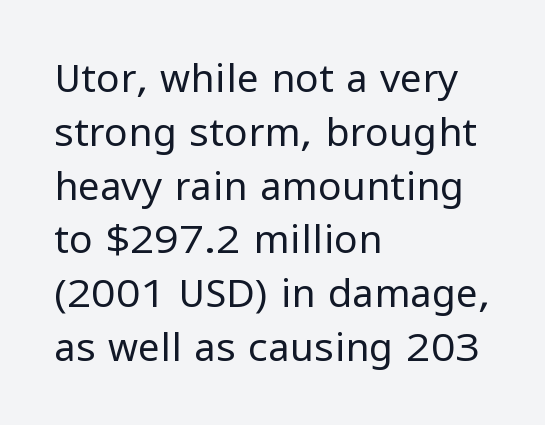
Baseline-to-baseline distance is the conventional proportion of letter height. Every row of glyphs begins at an identical x-position on the left. Nothing sits at the stroke ends, so this counts as sans-serif. The space directly below the letters is spotless. In terms of letterspacing, this is plain default setting.
